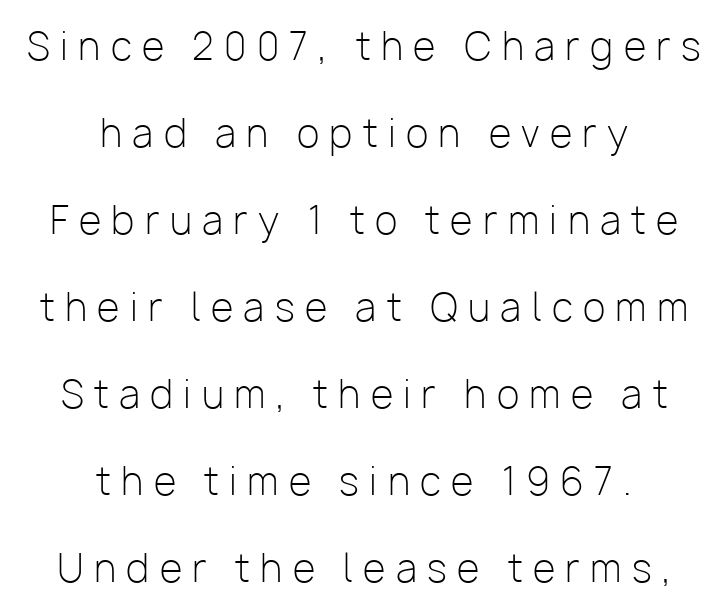
The image shows 37 px light sans-serif type, upright; set centered, loose line spacing (2.35x), unusually wide letter spacing (+0.28 em), not underlined; low stroke contrast and a medium x-height.
